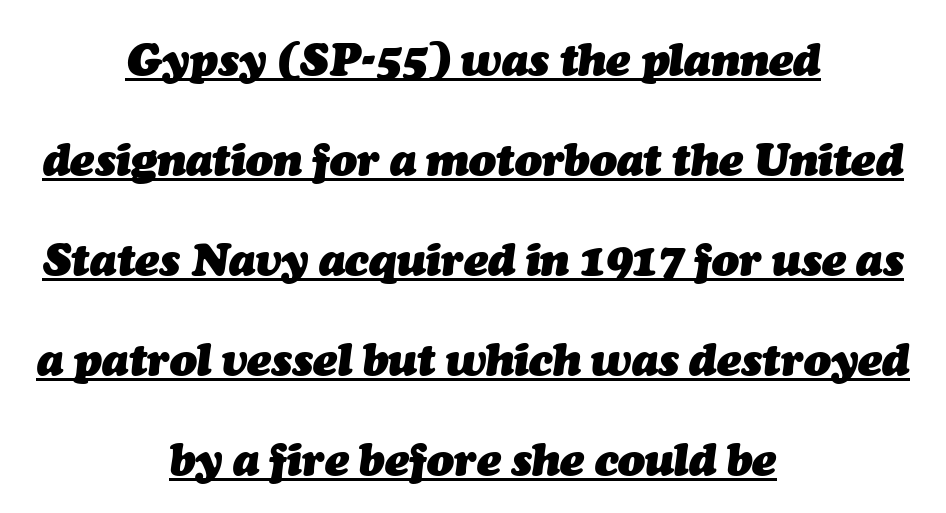
The image shows 45 px heavy type, italic (leaning right); set centered, loose line spacing (2.22x), normal letter spacing, underlined; medium stroke contrast and a medium x-height.
